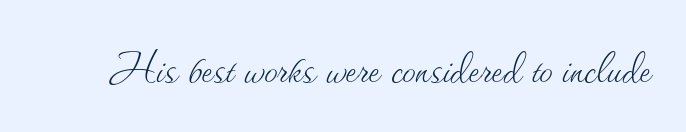
No extra tracking has been applied to these lines. The passage shown is typed in a proportional face where columns would drift. The glyphs are unaccompanied by any horizontal stroke below them. Compared with a typical body face, this is equally light or lighter still.
